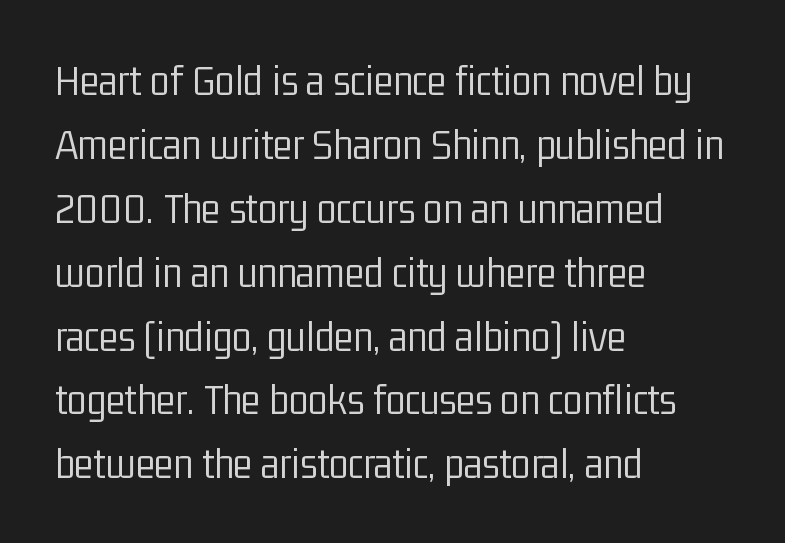
{"serif": "no", "italic": "no", "bold": "no", "weight": "light", "width": "condensed", "stroke_contrast": "low", "x_height": "medium", "monospaced": "no", "underline": "no", "align": "left", "line_spacing": "normal", "line_spacing_ratio": 1.42, "letter_spacing": "normal", "letter_spacing_em": 0.0, "glyph_px": 45}
